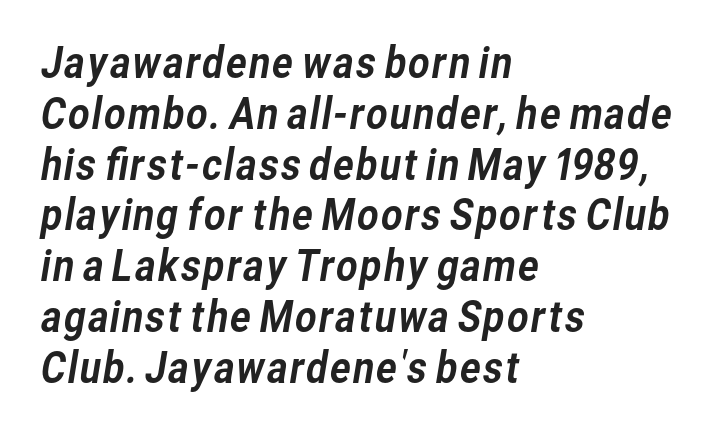
Q: Is the typeface a serif or a sans-serif typeface? A: Sans-serif.
Q: Is the text underlined? A: No.
Q: How is the paragraph aligned? A: Left-aligned.
Q: Is the spacing between letters normal or unusually wide? A: Normal.
Q: Width (condensed, normal, or wide)? A: Normal.
Q: Stroke contrast? A: Low.
Q: x-height? A: Medium.
Q: Monospaced? A: No.
